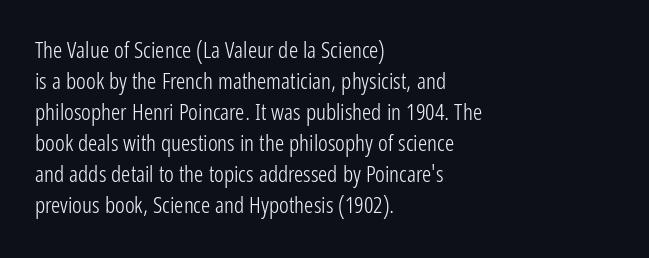
Posture: upright roman. The ragged edge is on the right, which tells us the setting is flush left. Reading down the column, the eye jumps a familiar distance to each next line. The specimen omits any rule beneath the text block's lines. The face looks like a standard text weight, possibly lighter.
